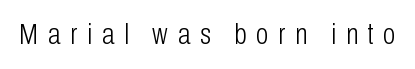
The image shows 29 px light, condensed sans-serif type, upright; set unusually wide letter spacing (+0.33 em), not underlined; low stroke contrast and a medium x-height.
